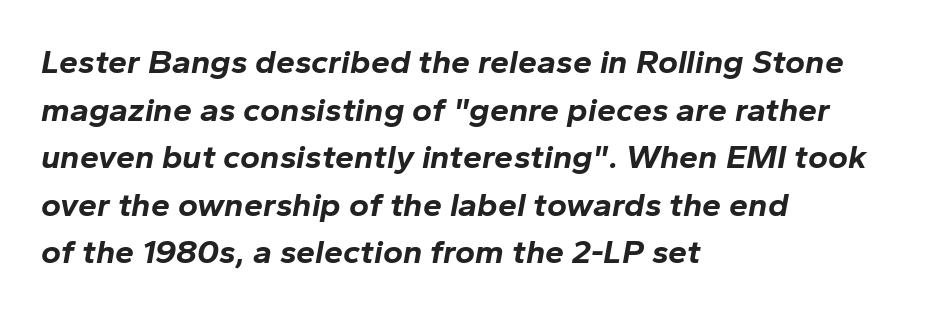
Set as a true bold cut, around the 700 mark. Does the leading feel generous? No, just average. Do the characters align in a grid? No, the font is proportional. Every character sits at an angle, as italics do. Horizontal alignment here is leftward, the default for most running prose.
